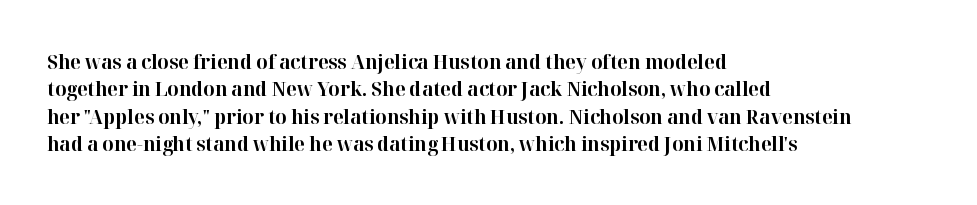
The image shows 20 px bold type, upright; set left-aligned, normal line spacing (1.37x), normal letter spacing, not underlined.
